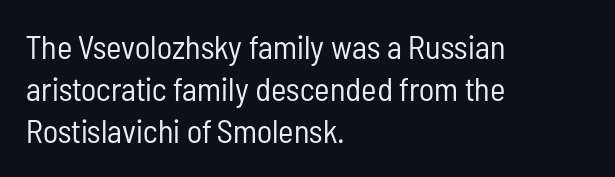
The image shows 33 px regular-weight, condensed sans-serif type, upright; set left-aligned, normal line spacing (1.28x), normal letter spacing, not underlined; low stroke contrast and a medium x-height.
